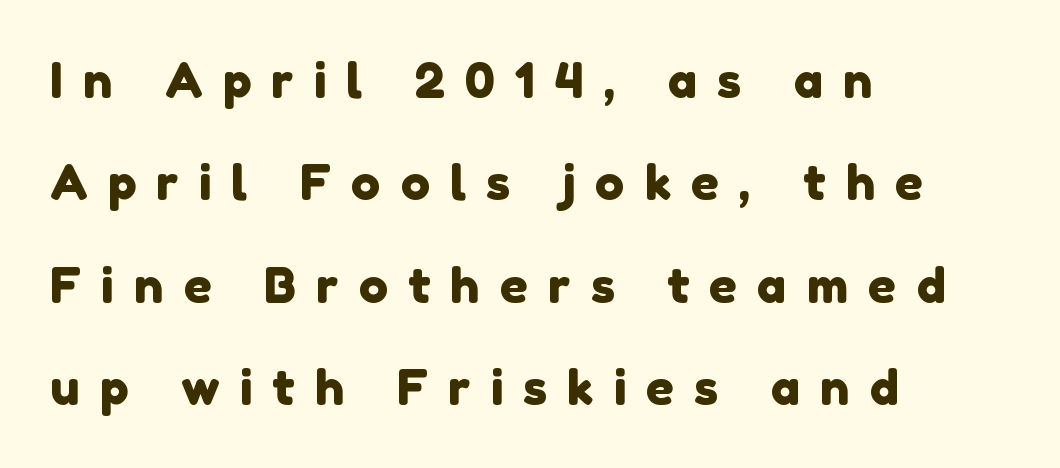
{"serif": "no", "width": "normal", "x_height": "medium", "monospaced": "no", "underline": "no", "align": "left", "line_spacing": "loose", "line_spacing_ratio": 2.09, "letter_spacing": "wide", "letter_spacing_em": 0.41, "glyph_px": 49}
